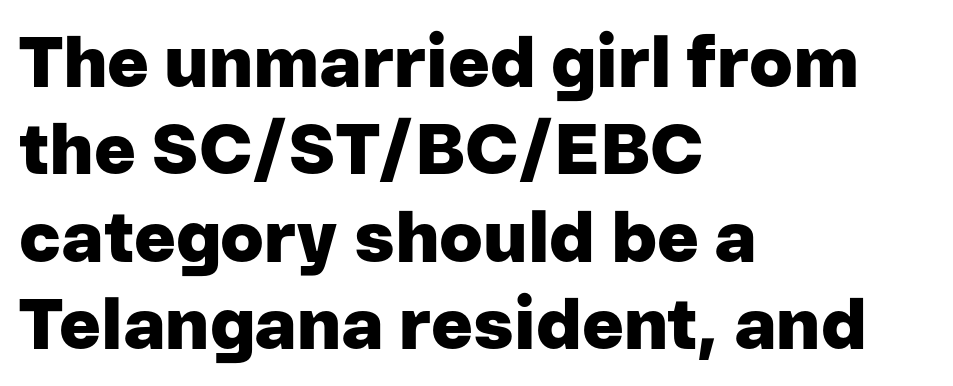
Q: Is the text bold? A: Yes.
Q: Is the text italic (slanted)? A: No, it is upright.
Q: Is the typeface a serif or a sans-serif typeface? A: Sans-serif.
Q: Is the text underlined? A: No.
Q: How is the paragraph aligned? A: Left-aligned.
Q: Is the spacing between letters normal or unusually wide? A: Normal.
Q: Width (condensed, normal, or wide)? A: Normal.
Q: Stroke contrast? A: Low.
Q: x-height? A: Medium.
Q: Monospaced? A: No.
